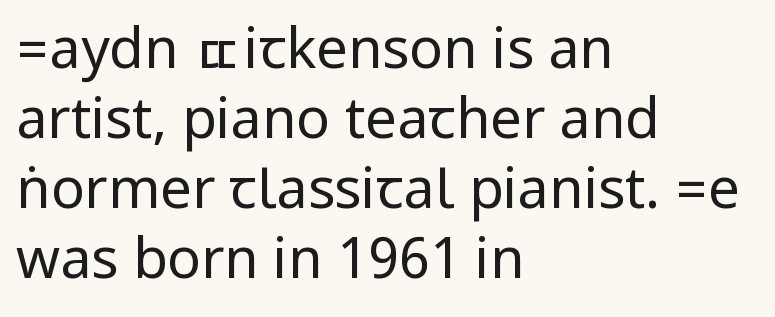
The tracking reads as untouched default to a designer's eye. Rendered with straight, roman letterforms. Decoration check: the copy has no underline. The rendering shows plain stroke endings on the letterforms — a sans-serif design. Successive baselines arrive at the customary interval.
